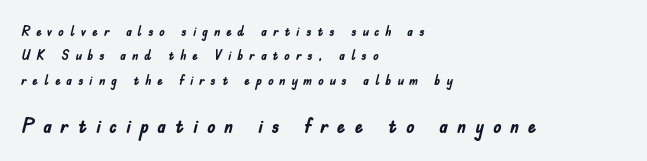
A student would notice the bottom passage is typeset larger than what precedes it. Only glyphs here, with clear space below each row. Does the copy run flush right? No — it runs flush left. These words are printed bold, with thick strokes throughout.
